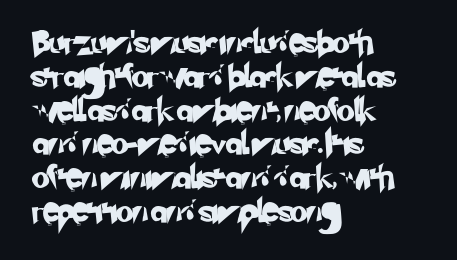
{"underline": "no", "align": "left", "line_spacing": "normal", "line_spacing_ratio": 1.47, "letter_spacing": "normal", "letter_spacing_em": 0.0, "glyph_px": 23}
